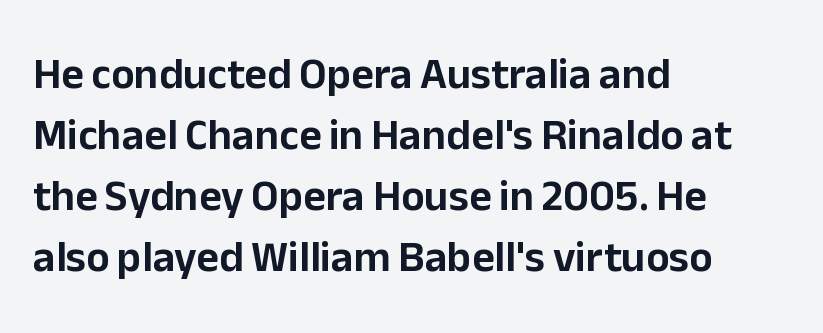
Q: Is the text italic (slanted)? A: No, it is upright.
Q: Is the typeface a serif or a sans-serif typeface? A: Sans-serif.
Q: Is the text underlined? A: No.
Q: How is the paragraph aligned? A: Left-aligned.
Q: Is the spacing between letters normal or unusually wide? A: Normal.
Q: Is the spacing between lines tight, normal or loose? A: Normal.
Q: Width (condensed, normal, or wide)? A: Normal.
Q: Stroke contrast? A: Low.
Q: x-height? A: Medium.
Q: Monospaced? A: No.
